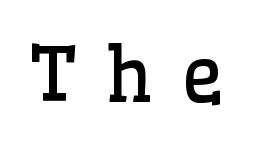
Each row of text sits above clean, open space. Tall strokes in this sample are plumb rather than angled. The rendering uses natural spacing where letterforms have individual widths. Look at the tracking — it's clearly loosened, letters drifting apart.
